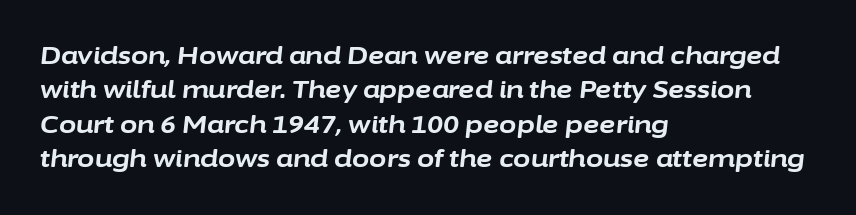
{"italic": "yes", "lean": "right", "slant_degrees": 6, "bold": "yes", "underline": "no", "align": "left", "line_spacing": "normal", "line_spacing_ratio": 1.38, "letter_spacing": "normal", "letter_spacing_em": 0.0, "glyph_px": 25}
